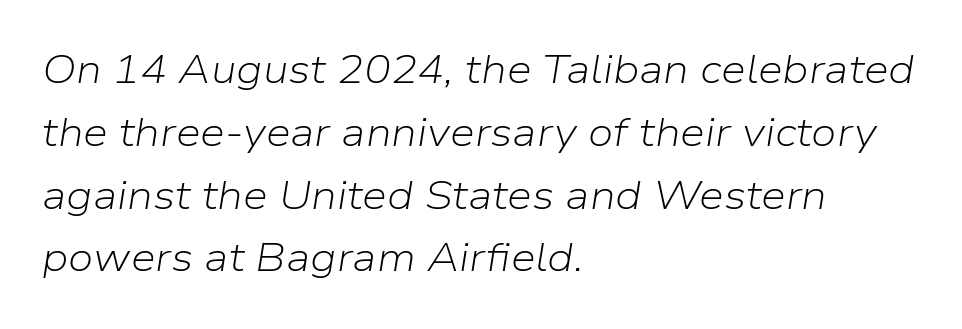
Q: Is the text bold? A: No.
Q: Is the text italic (slanted)? A: Yes, it leans right by about 9 degrees.
Q: Is the text underlined? A: No.
Q: How is the paragraph aligned? A: Left-aligned.
Q: Is the spacing between letters normal or unusually wide? A: Normal.
Q: Is the spacing between lines tight, normal or loose? A: Normal.
Q: Width (condensed, normal, or wide)? A: Normal.
Q: Stroke contrast? A: Low.
Q: x-height? A: Medium.
Q: Monospaced? A: No.
